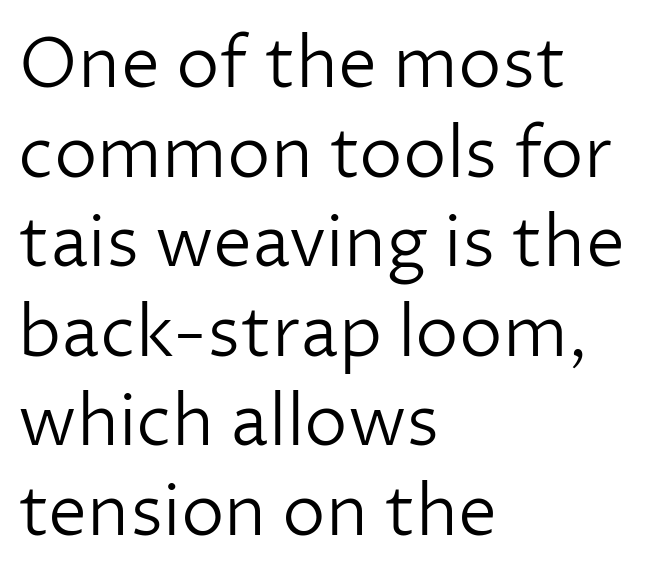
The designer went with a sans here, leaving each stem footless. The space between consecutive lines is moderate. These lines were composed using upright roman letters. A bare baseline throughout the passage. Summary of weight: not heavy and not bold.
